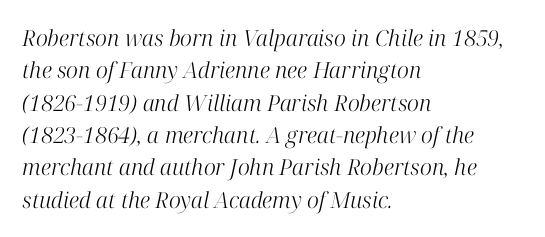
{"italic": "yes", "lean": "right", "slant_degrees": 12, "bold": "no", "underline": "no", "align": "left", "line_spacing": "normal", "line_spacing_ratio": 1.47, "letter_spacing": "normal", "letter_spacing_em": 0.0, "glyph_px": 22}
